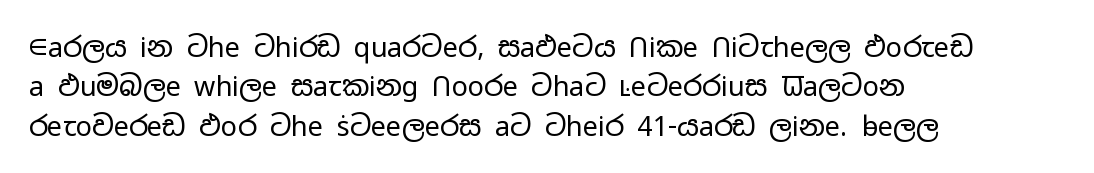
Q: Is the text bold? A: No.
Q: Is the text italic (slanted)? A: No, it is upright.
Q: Is the text underlined? A: No.
Q: How is the paragraph aligned? A: Left-aligned.
Q: Is the spacing between letters normal or unusually wide? A: Normal.
Q: Is the spacing between lines tight, normal or loose? A: Normal.
